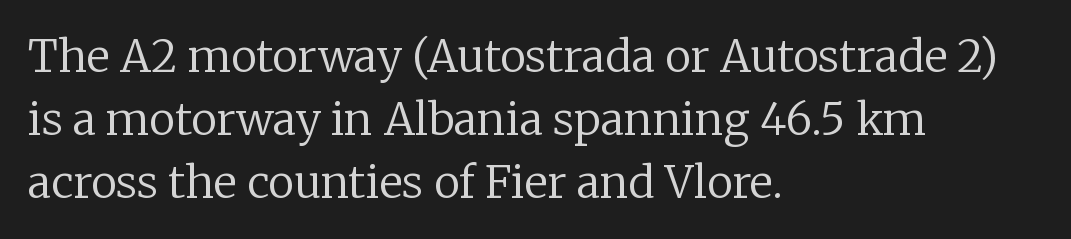
Rule under the text: the space is simply empty. Baseline-to-baseline distance is the conventional proportion of letter height. Letterform terminals end in serifs throughout the passage. The strokes are not fattened; the text isn't bold. Honestly, the letter spacing is just normal — you wouldn't notice it.
